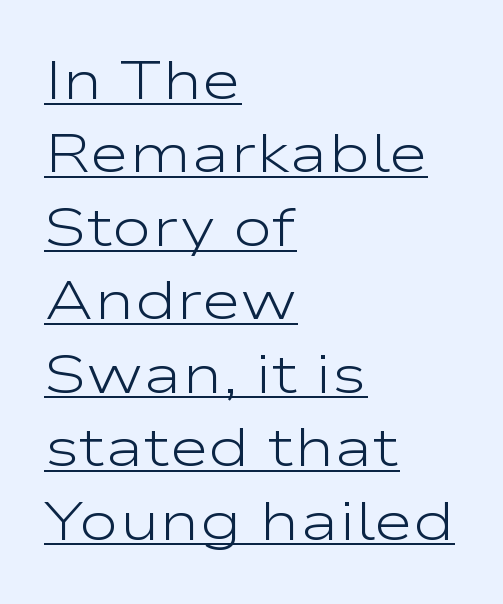
Q: Is the text bold? A: No.
Q: Is the text italic (slanted)? A: No, it is upright.
Q: Is the typeface a serif or a sans-serif typeface? A: Sans-serif.
Q: Is the text underlined? A: Yes.
Q: How is the paragraph aligned? A: Left-aligned.
Q: Is the spacing between letters normal or unusually wide? A: Normal.
Q: Is the spacing between lines tight, normal or loose? A: Normal.
Q: Width (condensed, normal, or wide)? A: Wide.
Q: Stroke contrast? A: Low.
Q: x-height? A: Medium.
Q: Monospaced? A: No.
